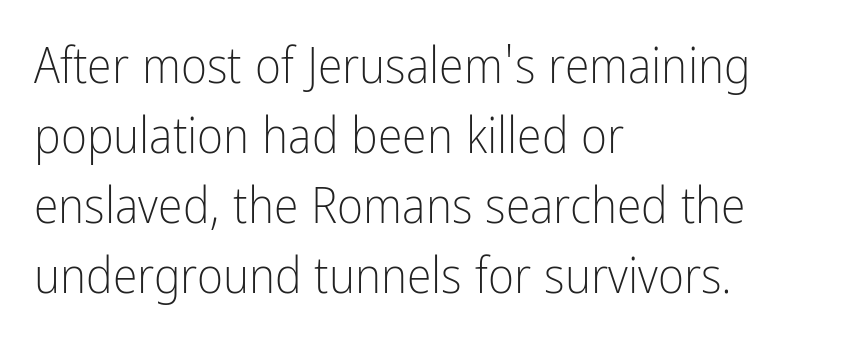
Q: Is the text bold? A: No.
Q: Is the text italic (slanted)? A: No, it is upright.
Q: Is the typeface a serif or a sans-serif typeface? A: Sans-serif.
Q: Is the text underlined? A: No.
Q: How is the paragraph aligned? A: Left-aligned.
Q: Is the spacing between letters normal or unusually wide? A: Normal.
Q: Is the spacing between lines tight, normal or loose? A: Normal.
Q: Width (condensed, normal, or wide)? A: Condensed.
Q: Stroke contrast? A: Low.
Q: x-height? A: Medium.
Q: Monospaced? A: No.
